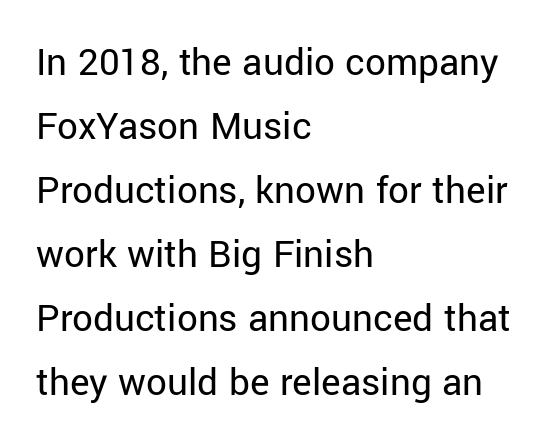
A typesetter would call this leading conventional body-copy spacing. Is the stroke heavy? The answer is a plain regular-or-lighter. Typographically, this falls in the sans-serif category. The passage shown is typed in a proportional face where columns would drift. Alignment: flush left.
